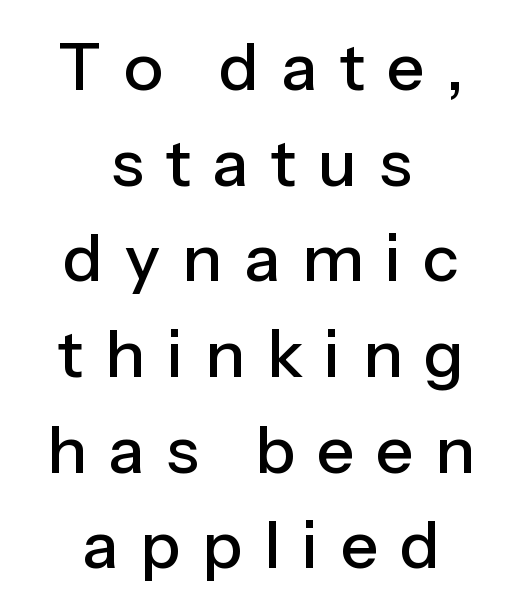
{"serif": "no", "italic": "no", "width": "normal", "stroke_contrast": "low", "x_height": "medium", "monospaced": "no", "underline": "no", "align": "center", "line_spacing": "normal", "line_spacing_ratio": 1.45, "letter_spacing": "wide", "letter_spacing_em": 0.33, "glyph_px": 66}
